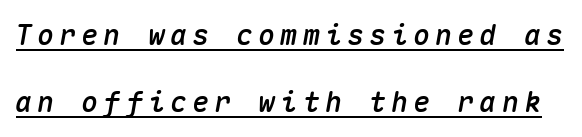
{"italic": "yes", "lean": "right", "slant_degrees": 10, "width": "normal", "stroke_contrast": "medium", "x_height": "medium", "monospaced": "yes", "underline": "yes", "line_spacing": "loose", "line_spacing_ratio": 2.39, "glyph_px": 28}
